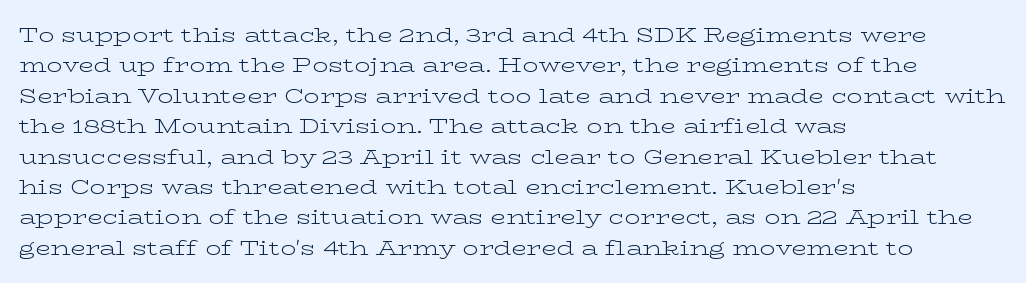
{"italic": "no", "bold": "no", "underline": "no", "align": "left", "line_spacing": "normal", "line_spacing_ratio": 1.52, "letter_spacing": "normal", "letter_spacing_em": 0.0, "glyph_px": 20}
